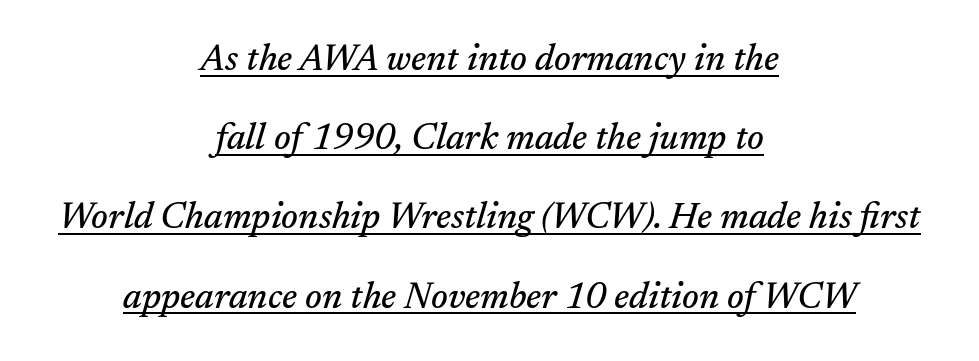
The image shows 36 px serif type, italic (leaning right); set centered, loose line spacing (2.2x), normal letter spacing, underlined; medium stroke contrast and a medium x-height.
